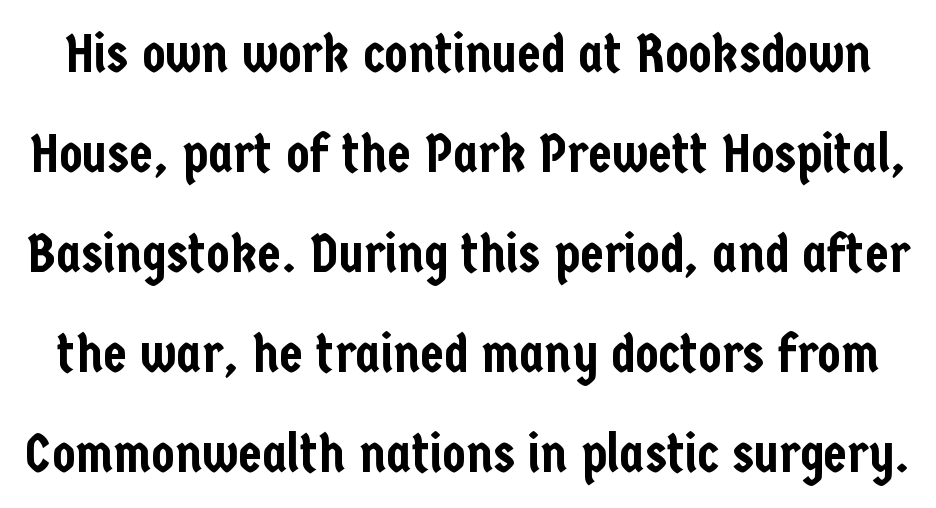
Each row of text sits above clean, open space. Stroke terminals: plain, sans-serif. The letters advance in unequal steps, a hallmark of proportional type. The letterforms sit shoulder to shoulder at normal distance. You can tell it's not italic because the verticals are truly vertical.
